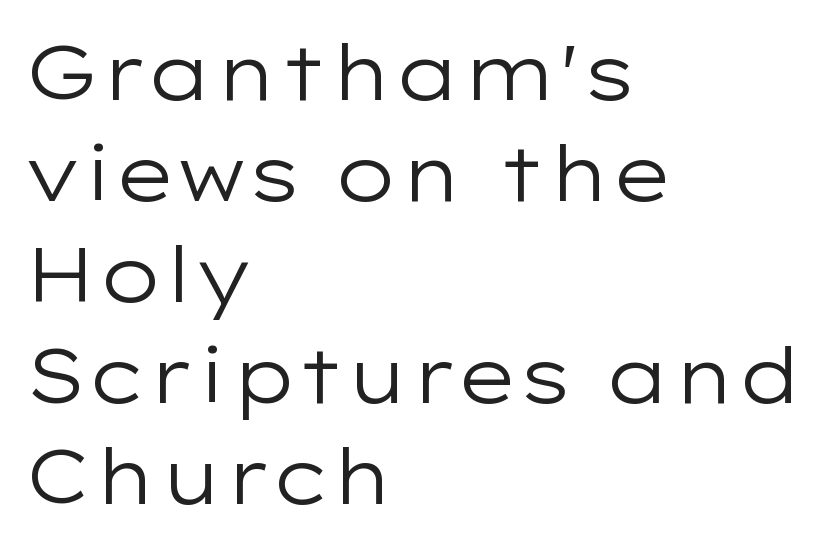
Stem width sits at or under what a default text font uses. Compared with typical body copy, the letter spacing here is the same. The letters advance in unequal steps, a hallmark of proportional type. Is this a sans? Yes — the strokes have no serifs. The specimen omits any rule beneath the text block's lines. Regular leading.
